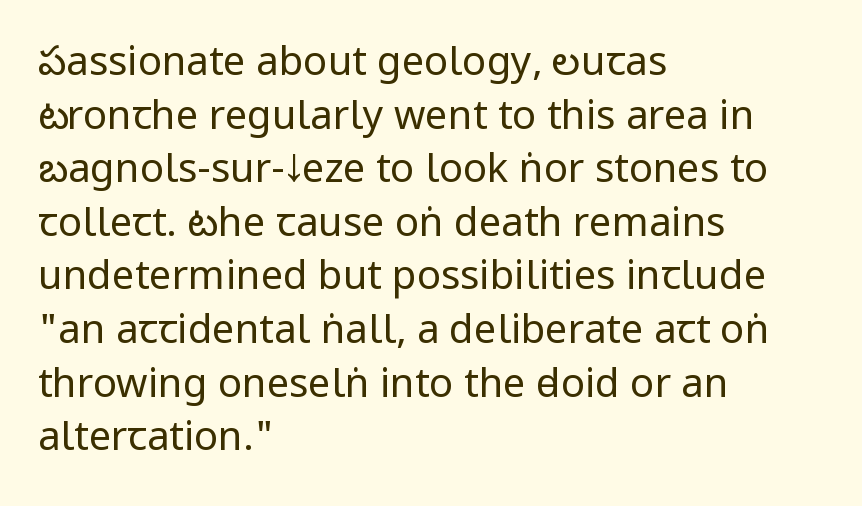
{"serif": "no", "italic": "no", "bold": "no", "weight": "regular", "width": "condensed", "stroke_contrast": "low", "underline": "no", "align": "left", "line_spacing": "normal", "line_spacing_ratio": 1.34, "letter_spacing": "normal", "letter_spacing_em": 0.0, "glyph_px": 40}
